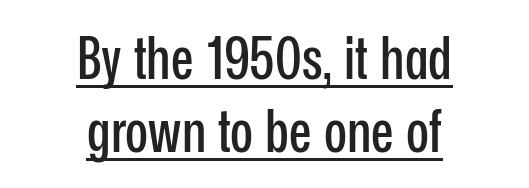
Q: Is the text italic (slanted)? A: No, it is upright.
Q: Is the typeface a serif or a sans-serif typeface? A: Sans-serif.
Q: Is the text underlined? A: Yes.
Q: How is the paragraph aligned? A: Centered.
Q: Is the spacing between letters normal or unusually wide? A: Normal.
Q: Width (condensed, normal, or wide)? A: Condensed.
Q: Stroke contrast? A: Low.
Q: x-height? A: Medium.
Q: Monospaced? A: No.
